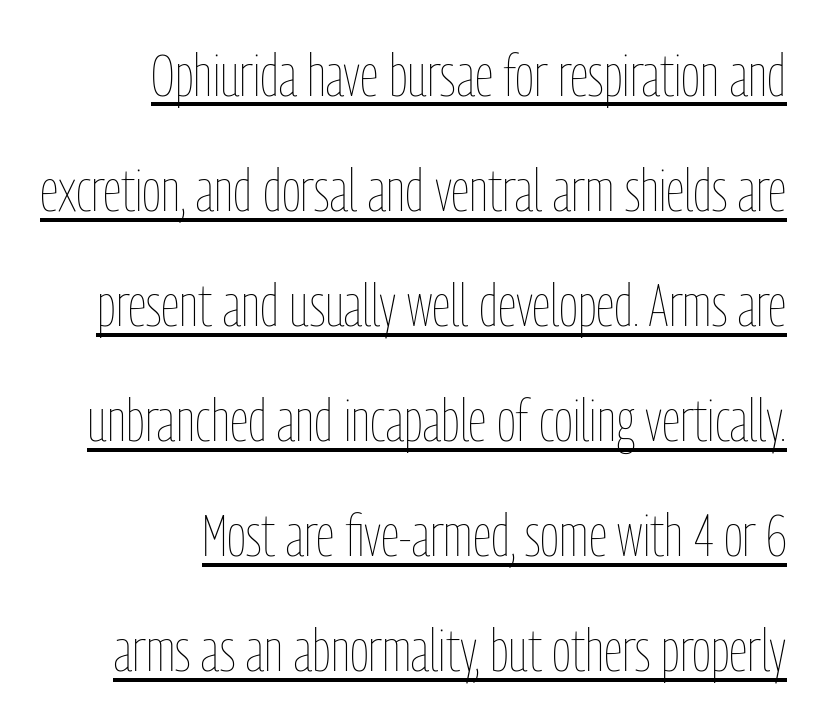
Q: Is the text bold? A: No.
Q: Is the text italic (slanted)? A: No, it is upright.
Q: Is the text underlined? A: Yes.
Q: How is the paragraph aligned? A: Right-aligned.
Q: Is the spacing between letters normal or unusually wide? A: Normal.
Q: Is the spacing between lines tight, normal or loose? A: Loose.
Q: Width (condensed, normal, or wide)? A: Condensed.
Q: Stroke contrast? A: Low.
Q: x-height? A: Medium.
Q: Monospaced? A: No.
